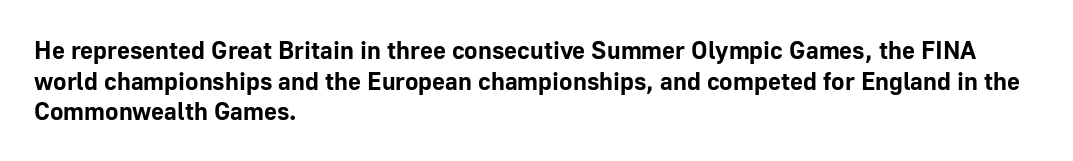
{"italic": "no", "bold": "yes", "underline": "no", "align": "left", "line_spacing_ratio": 1.23, "letter_spacing": "normal", "letter_spacing_em": 0.0, "glyph_px": 25}
